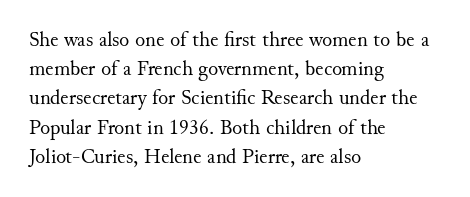
Q: Is the text bold? A: No.
Q: Is the text italic (slanted)? A: No, it is upright.
Q: Is the text underlined? A: No.
Q: How is the paragraph aligned? A: Left-aligned.
Q: Is the spacing between letters normal or unusually wide? A: Normal.
Q: Is the spacing between lines tight, normal or loose? A: Normal.
